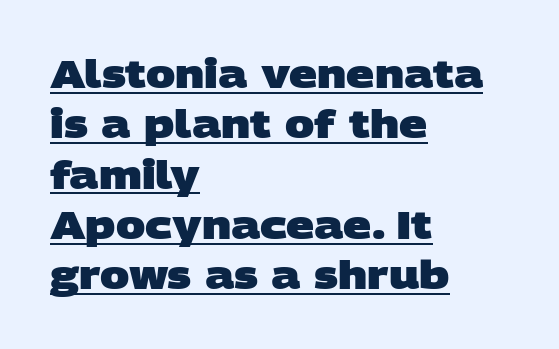
Q: Is the text bold? A: Yes.
Q: Is the typeface a serif or a sans-serif typeface? A: Sans-serif.
Q: Is the text underlined? A: Yes.
Q: How is the paragraph aligned? A: Left-aligned.
Q: Is the spacing between letters normal or unusually wide? A: Normal.
Q: Is the spacing between lines tight, normal or loose? A: Normal.
Q: Width (condensed, normal, or wide)? A: Wide.
Q: Stroke contrast? A: Low.
Q: x-height? A: Large.
Q: Monospaced? A: No.
